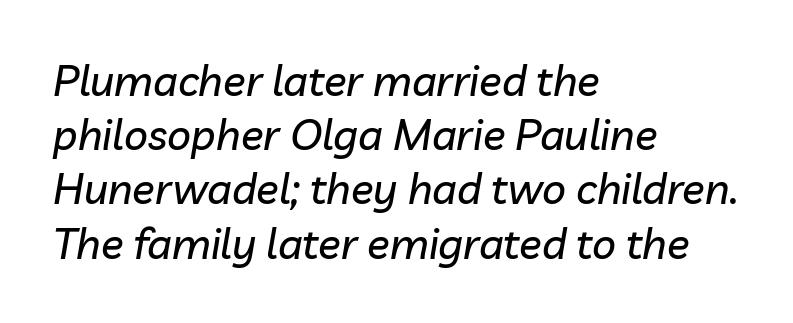
The image shows 42 px text type, italic (leaning right); set left-aligned, normal line spacing (1.29x), normal letter spacing, not underlined; low stroke contrast and a medium x-height.
